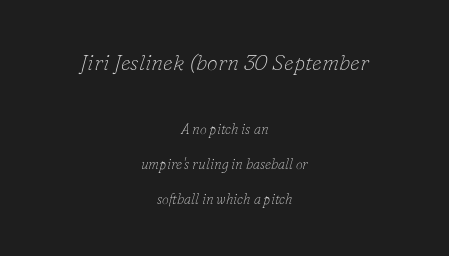
{"italic": "yes", "lean": "right", "slant_degrees": 16, "bold": "no", "underline": "no", "align": "center", "line_spacing": "loose", "line_spacing_ratio": 2.48, "letter_spacing": "normal", "letter_spacing_em": 0.0, "larger_block": "first", "size_ratio": 1.57, "glyph_px": 22}
